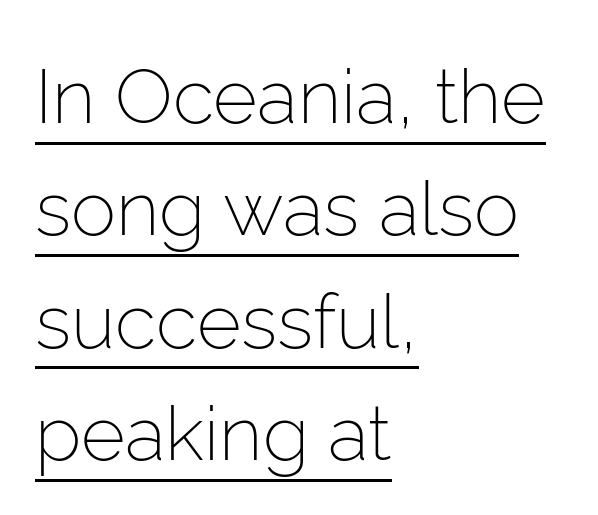
A typographer would call this underscored text. Default kerning and tracking; the words read as compact shapes. Is the type heavy? It reads as light-to-regular instead. The block of text has a typical density, with ordinary space between rows.
